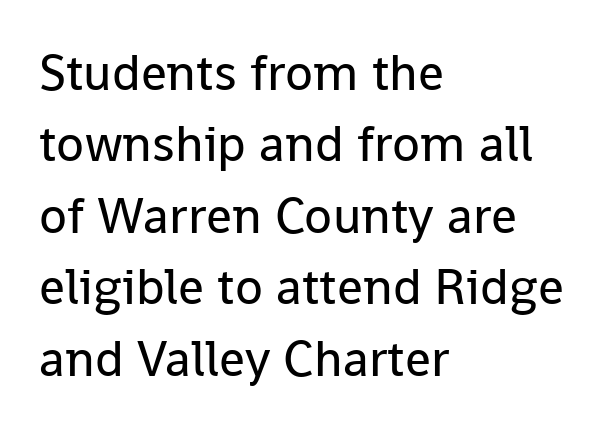
The letters look calm and open, with moderate or lighter stems. Honestly, there is no underline to notice here at all. Style check: upright. The passage is arranged the way most books set body copy — flush left.
